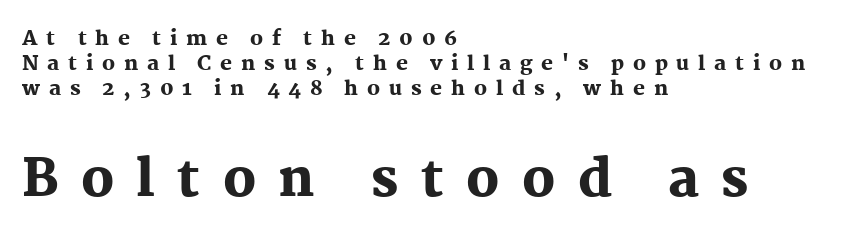
Q: Is the text bold? A: Yes.
Q: Is the text italic (slanted)? A: No, it is upright.
Q: Is the typeface a serif or a sans-serif typeface? A: Serif.
Q: Is the text underlined? A: No.
Q: How is the paragraph aligned? A: Left-aligned.
Q: Is the spacing between letters normal or unusually wide? A: Unusually wide.
Q: Is the spacing between lines tight, normal or loose? A: Normal.
Q: Which block of text is set in a larger size, the first (top) or the second (bottom)? A: The second (bottom) one.
Q: Width (condensed, normal, or wide)? A: Normal.
Q: Stroke contrast? A: Medium.
Q: x-height? A: Medium.
Q: Monospaced? A: No.
